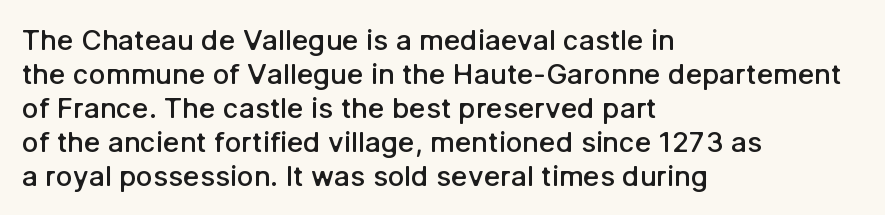
{"serif": "no", "italic": "no", "bold": "semi", "weight": "semibold", "width": "normal", "stroke_contrast": "low", "x_height": "medium", "monospaced": "no", "underline": "no", "align": "left", "line_spacing_ratio": 1.21, "letter_spacing": "normal", "letter_spacing_em": 0.0, "glyph_px": 28}
